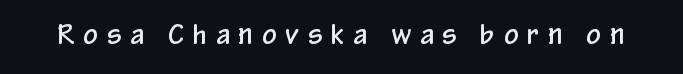
The letters stand upright; this is a roman face. How are the letters spaced? Widely, with obvious added tracking. Type without underlining.
